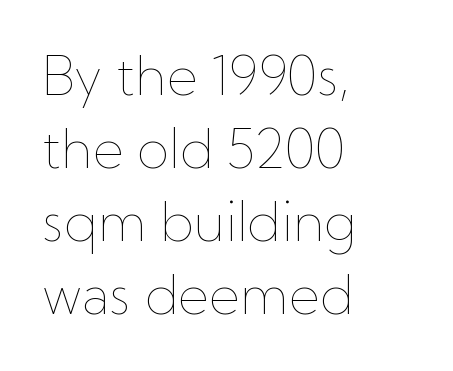
Q: Is the text bold? A: No.
Q: Is the text italic (slanted)? A: No, it is upright.
Q: Is the text underlined? A: No.
Q: How is the paragraph aligned? A: Left-aligned.
Q: Is the spacing between letters normal or unusually wide? A: Normal.
Q: Is the spacing between lines tight, normal or loose? A: Normal.
Q: Width (condensed, normal, or wide)? A: Normal.
Q: Stroke contrast? A: Low.
Q: x-height? A: Medium.
Q: Monospaced? A: No.
